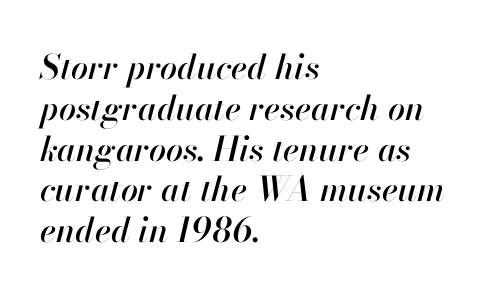
This sample is left-justified, so line endings fall wherever the words run out. Anything drawn beneath the words? Only blank space. Varying glyph widths throughout — classic text-font behaviour. When letters slant like this, we call the style italic.
